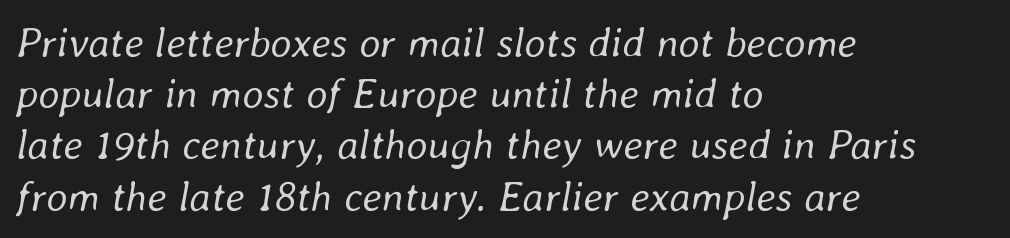
Q: Is the text bold? A: No.
Q: Is the text italic (slanted)? A: Yes, it leans right by about 8 degrees.
Q: Is the text underlined? A: No.
Q: How is the paragraph aligned? A: Left-aligned.
Q: Is the spacing between letters normal or unusually wide? A: Normal.
Q: Width (condensed, normal, or wide)? A: Normal.
Q: Stroke contrast? A: Low.
Q: x-height? A: Medium.
Q: Monospaced? A: No.
